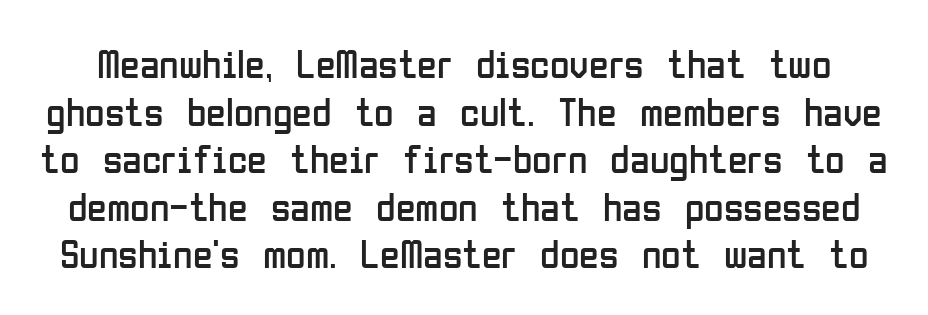
Serifs: no, the terminals of the letterforms are clean. The lettering holds an erect, upright posture throughout. Tracking here is standard; glyphs follow each other at the usual distance. A bare baseline throughout the passage. On a weight scale, this lands at 450 or below.
